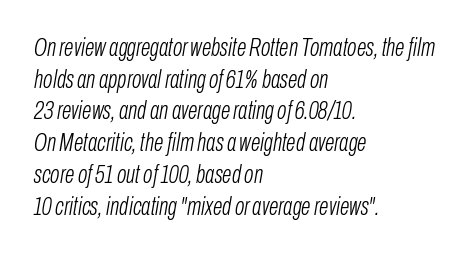
A typesetter would mark this as italic. Weight class: somewhere from thin through regular. Short and long lines alike share a common starting point at left. The line texture is even and compact thanks to regular tracking. A bare baseline throughout the passage. If you measured baseline to baseline, you'd find a middling distance.
